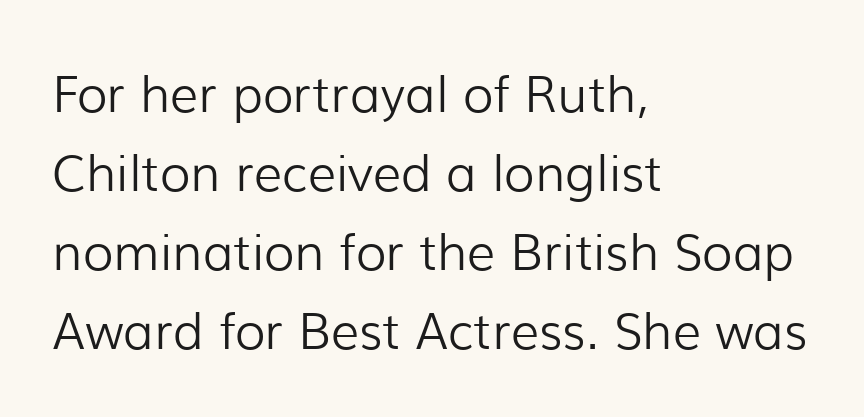
Q: Is the text bold? A: No.
Q: Is the text italic (slanted)? A: No, it is upright.
Q: Is the typeface a serif or a sans-serif typeface? A: Sans-serif.
Q: Is the text underlined? A: No.
Q: How is the paragraph aligned? A: Left-aligned.
Q: Is the spacing between letters normal or unusually wide? A: Normal.
Q: Is the spacing between lines tight, normal or loose? A: Normal.
Q: Width (condensed, normal, or wide)? A: Normal.
Q: Stroke contrast? A: Low.
Q: x-height? A: Medium.
Q: Monospaced? A: No.
